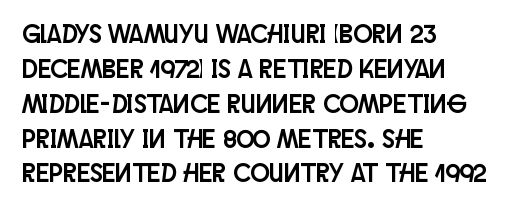
The image shows 26 px text type, upright; set left-aligned, normal line spacing (1.34x), normal letter spacing, not underlined.
